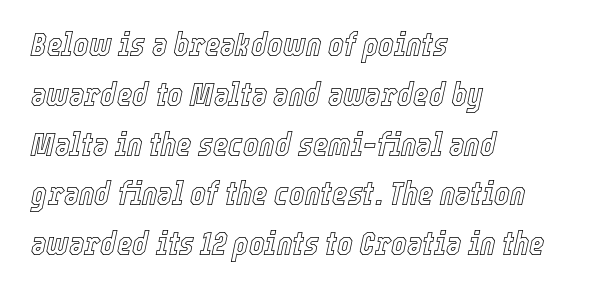
{"italic": "yes", "lean": "right", "slant_degrees": 12, "width": "condensed", "x_height": "medium", "monospaced": "no", "underline": "no", "align": "left", "line_spacing": "normal", "line_spacing_ratio": 1.51, "letter_spacing": "normal", "letter_spacing_em": 0.0, "glyph_px": 33}
